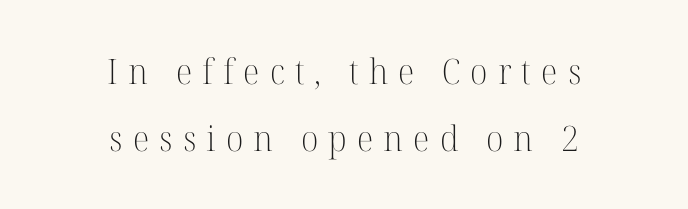
No italicization has been applied; the sample stays upright. Underline: absent. Bold? No — there's no thickening of the strokes. Unlike a clean sans, this face finishes its strokes with serifs. The face used here is rendered with a markedly widened letterfit.
